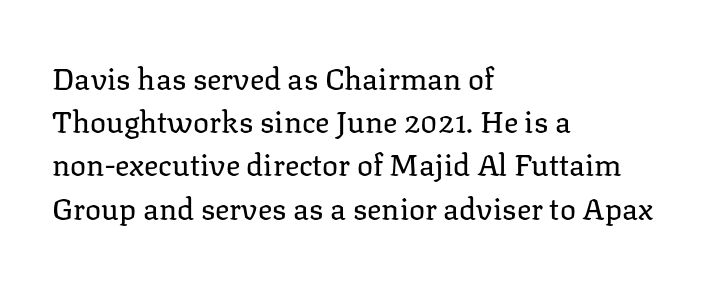
The image shows 30 px regular-weight serif type, upright; set left-aligned, normal line spacing (1.44x), normal letter spacing, not underlined; low stroke contrast and a medium x-height.
